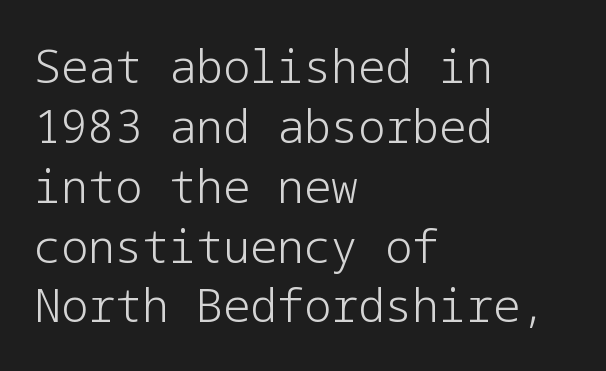
Clear beneath every line of the passage. When letters stand straight like this, we call the style roman or upright. The vertical gap from one line to the next is medium. In CSS terms this would be text-align: left.
